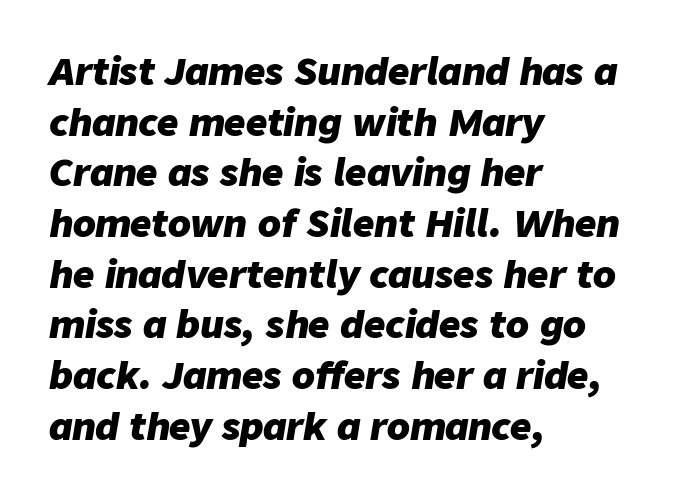
The image shows 37 px heavy type, italic (leaning right); set left-aligned, normal line spacing (1.37x), normal letter spacing, not underlined; low stroke contrast and a medium x-height.
